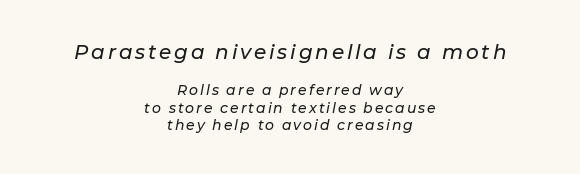
A bare baseline throughout the passage. Style check: oblique. Reading down the column, the eye jumps a familiar distance to each next line. Large over small — that's the arrangement of the two blocks here. Caption: multi-line text, centered on the measure.
